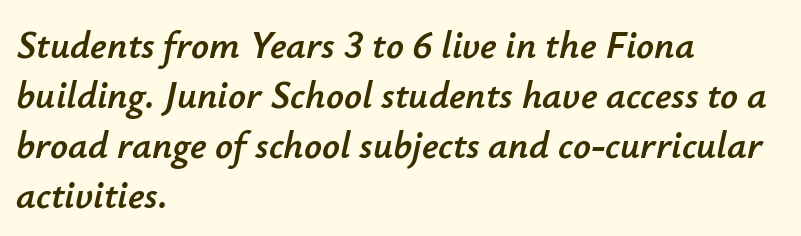
Visually the block forms a straight wall on the left and a jagged coastline on the right. The zone under the glyphs is completely vacant. Proportional: the letters do not fall into vertical columns. Each word holds together tightly as a unit, with standard inter-letter gaps. Evenly set lines give the paragraph a standard silhouette.
